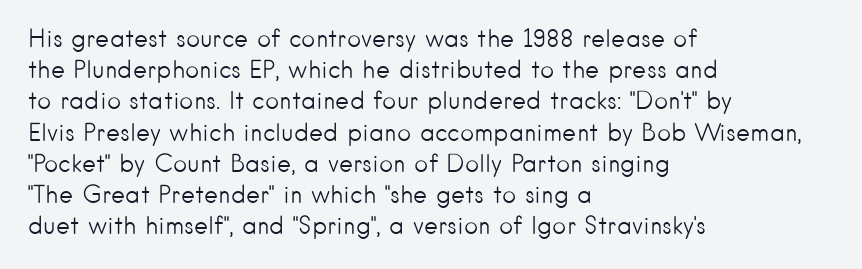
The image shows 24 px text type, upright; set left-aligned, normal line spacing (1.3x), normal letter spacing, not underlined.
